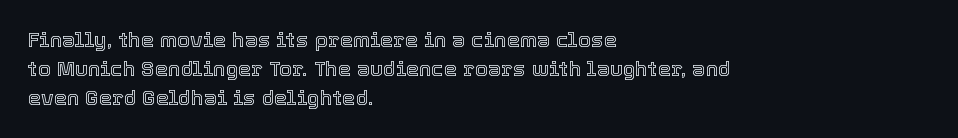
Does the leading feel generous? No, just average. Nobody touched the tracking dial on this one. This is the regular roman posture of the typeface. Visually the block forms a straight wall on the left and a jagged coastline on the right.
